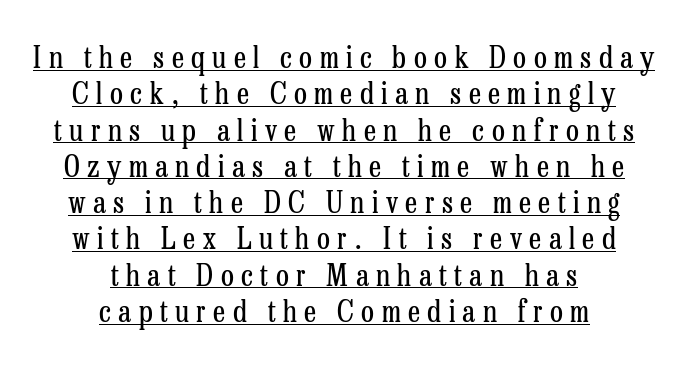
{"serif": "yes", "italic": "no", "bold": "no", "weight": "regular", "width": "condensed", "stroke_contrast": "low", "x_height": "medium", "monospaced": "no", "underline": "yes", "align": "center", "line_spacing_ratio": 1.21, "letter_spacing": "wide", "letter_spacing_em": 0.25, "glyph_px": 30}
